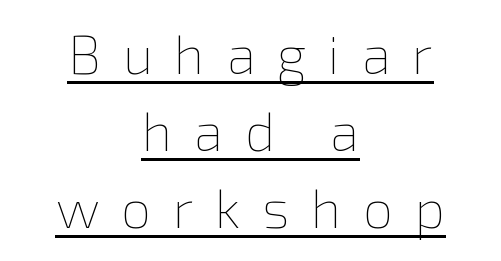
Tracking here is generous; glyphs stand well apart from one another. Compared with a typical body face, this is equally light or lighter still. A centered setting, common on invitations and titles, is used for this passage. Here the designer chose a conventional face with non-uniform glyph widths. This is roman type, the default non-slanted kind.
